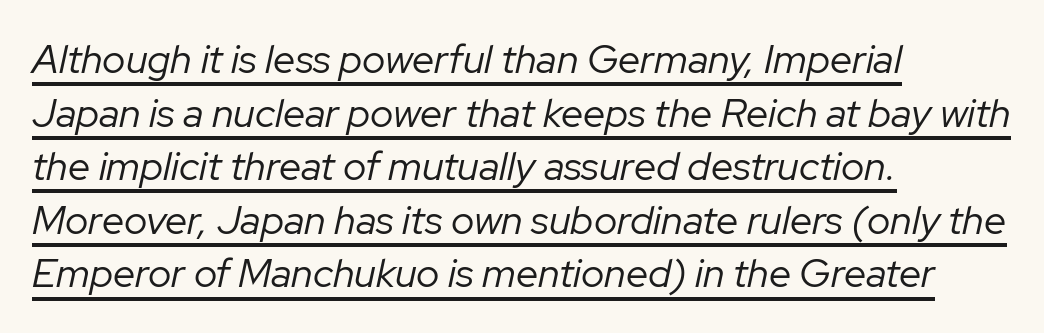
{"italic": "yes", "lean": "right", "slant_degrees": 12, "bold": "no", "weight": "regular", "width": "normal", "stroke_contrast": "low", "x_height": "medium", "monospaced": "no", "underline": "yes", "align": "left", "line_spacing": "normal", "line_spacing_ratio": 1.34, "letter_spacing": "normal", "letter_spacing_em": 0.0, "glyph_px": 40}
